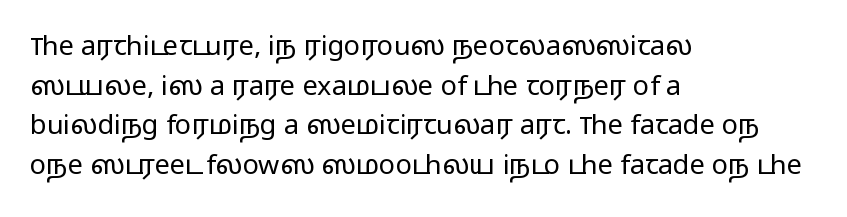
The image shows 27 px text type, upright; set left-aligned, normal line spacing (1.47x), normal letter spacing, not underlined.
